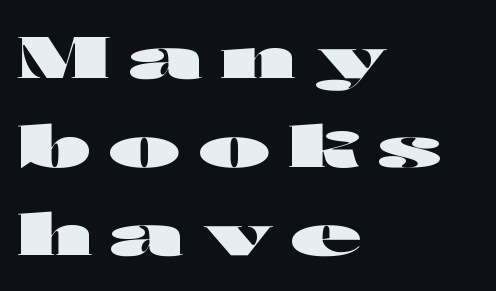
The image shows 58 px heavy, wide sans-serif type, upright; set left-aligned, normal line spacing (1.53x), unusually wide letter spacing (+0.32 em), not underlined; high stroke contrast and a medium x-height.
